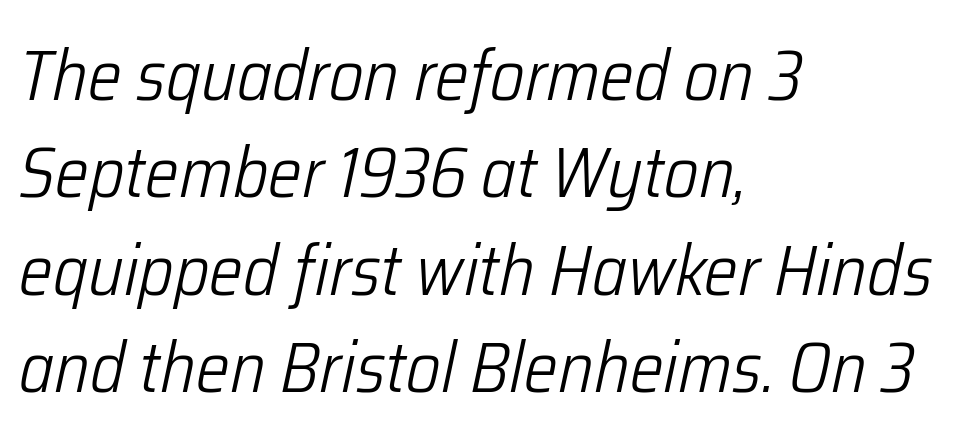
The image shows 71 px light, condensed type, italic (leaning right); set left-aligned, normal line spacing (1.37x), normal letter spacing, not underlined; low stroke contrast and a medium x-height.
